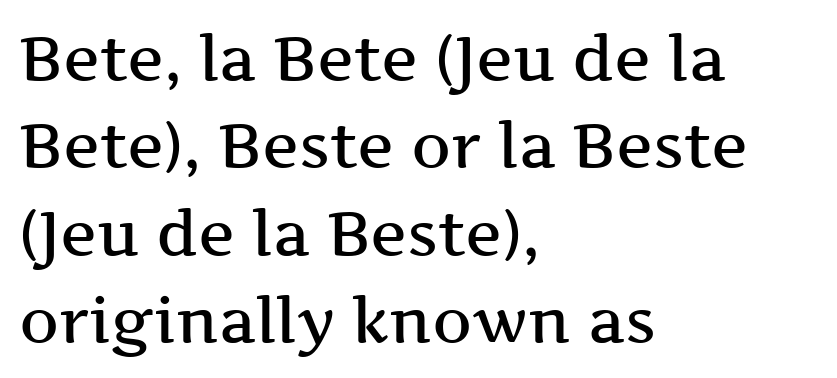
Q: Is the text bold? A: Semi-bold.
Q: Is the text italic (slanted)? A: No, it is upright.
Q: Is the typeface a serif or a sans-serif typeface? A: Serif.
Q: Is the text underlined? A: No.
Q: How is the paragraph aligned? A: Left-aligned.
Q: Is the spacing between letters normal or unusually wide? A: Normal.
Q: Is the spacing between lines tight, normal or loose? A: Normal.
Q: Width (condensed, normal, or wide)? A: Wide.
Q: Stroke contrast? A: Medium.
Q: x-height? A: Medium.
Q: Monospaced? A: No.
